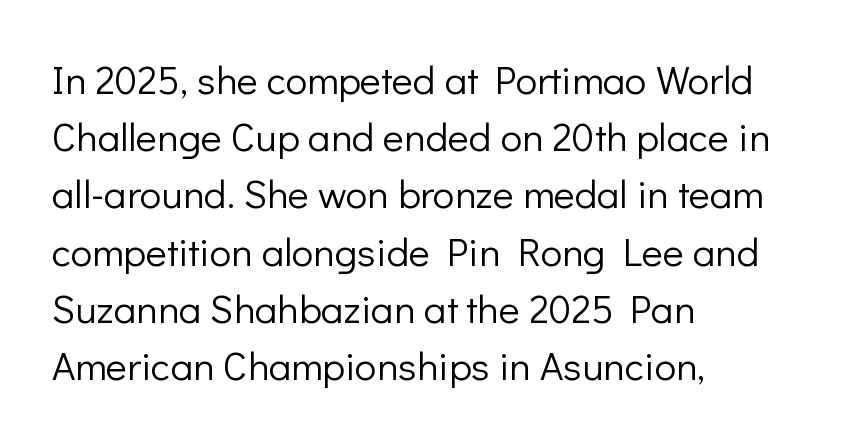
Typeset ragged right — the left edge is the straight one. Tall strokes in this sample are plumb rather than angled. Varying glyph widths throughout — classic text-font behaviour. The words here are not underlined.
